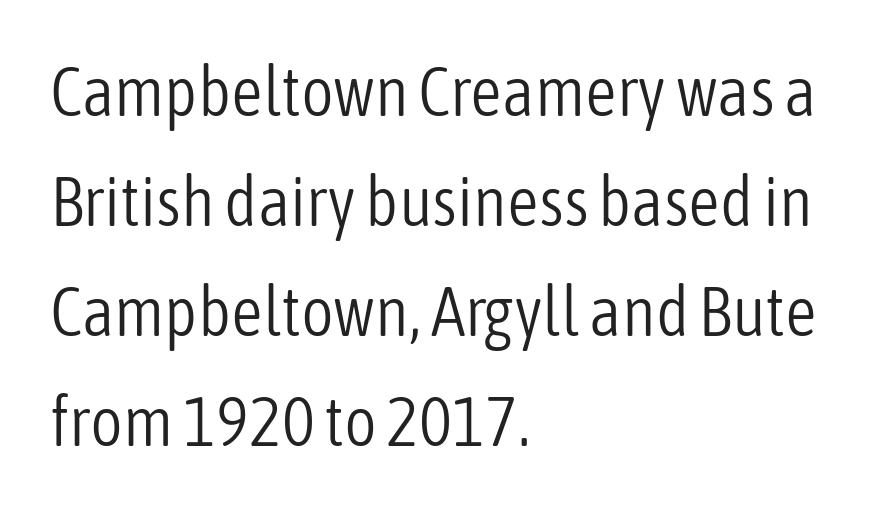
Q: Is the text bold? A: No.
Q: Is the text italic (slanted)? A: No, it is upright.
Q: Is the typeface a serif or a sans-serif typeface? A: Sans-serif.
Q: Is the text underlined? A: No.
Q: How is the paragraph aligned? A: Left-aligned.
Q: Is the spacing between letters normal or unusually wide? A: Normal.
Q: Is the spacing between lines tight, normal or loose? A: Normal.
Q: Width (condensed, normal, or wide)? A: Condensed.
Q: Stroke contrast? A: Low.
Q: x-height? A: Medium.
Q: Monospaced? A: No.
